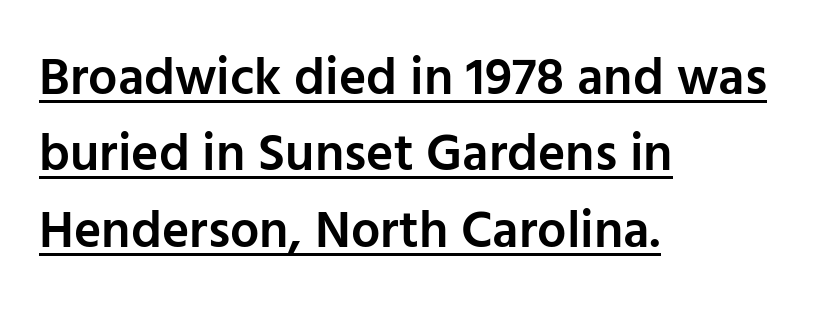
Horizontal bands of white between lines are of average thickness. This rendering employs a face without finishing strokes, i.e., a sans-serif. Descenders here cross a horizontal rule under the line. The glyphs have the mass of a demibold cut, below bold. The lines are quadded left. A roman cut, with each character standing at attention.
